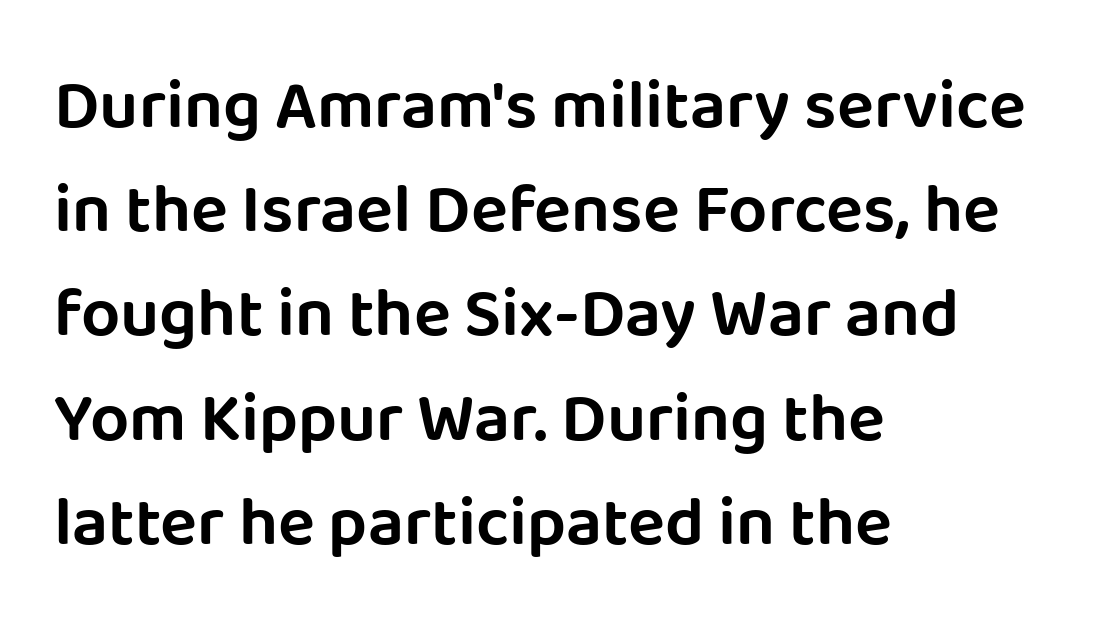
{"serif": "no", "italic": "no", "width": "normal", "stroke_contrast": "low", "x_height": "large", "monospaced": "no", "underline": "no", "align": "left", "line_spacing": "normal", "line_spacing_ratio": 1.51, "letter_spacing": "normal", "letter_spacing_em": 0.0, "glyph_px": 69}
